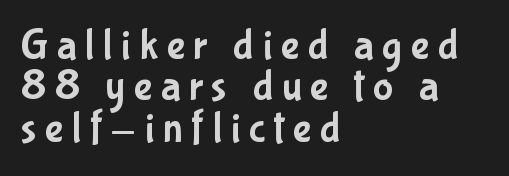
{"serif": "no", "italic": "no", "width": "condensed", "stroke_contrast": "low", "x_height": "medium", "monospaced": "no", "underline": "no", "align": "left", "line_spacing": "tight", "line_spacing_ratio": 0.96, "letter_spacing": "wide", "letter_spacing_em": 0.2, "glyph_px": 43}
